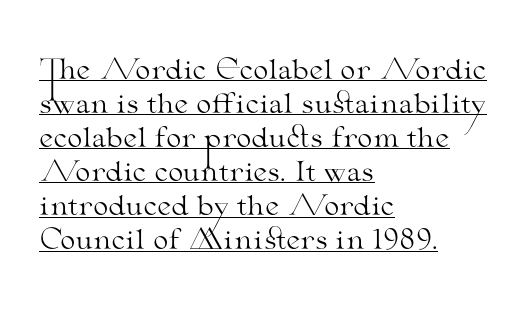
The image shows 27 px text type, upright; set left-aligned, normal line spacing (1.26x), normal letter spacing, underlined.
